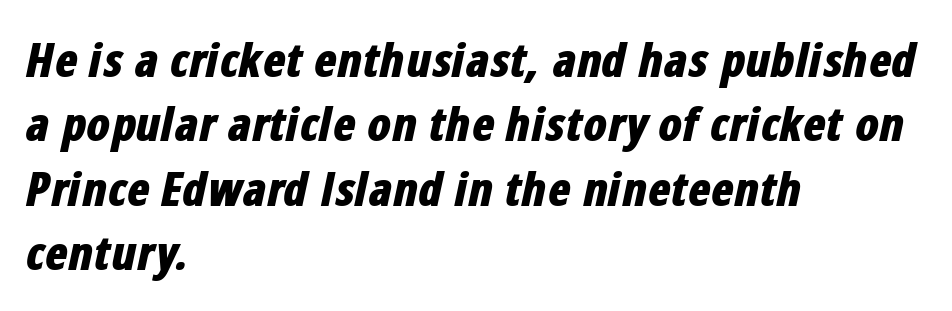
Is this a fixed-width face? No — the glyphs have proportional, varying widths. The space between consecutive lines is moderate. The words here are not underlined. Glyph-to-glyph distance matches everyday printed text. A dark, heavy texture on the line: the type is bold.
